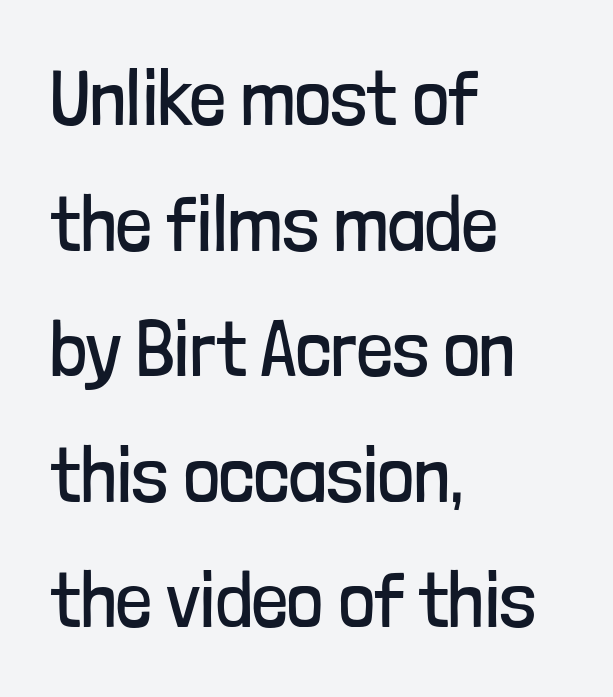
The image shows 79 px regular-weight, condensed sans-serif type, upright; set left-aligned, normal line spacing (1.59x), normal letter spacing, not underlined; low stroke contrast and a medium x-height.
